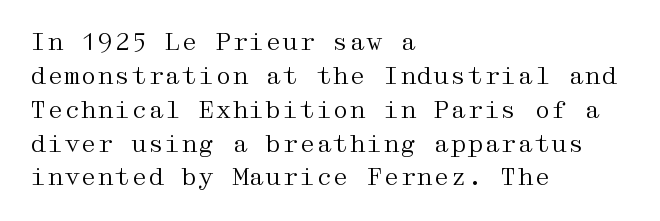
Decoration check: the copy has no underline. Teacher's note: observe the even left margin — that is flush-left alignment. Interline gaps are of average width in this sample. No chunkiness to these letters — they're not bold. These lines were composed using upright roman letters.
